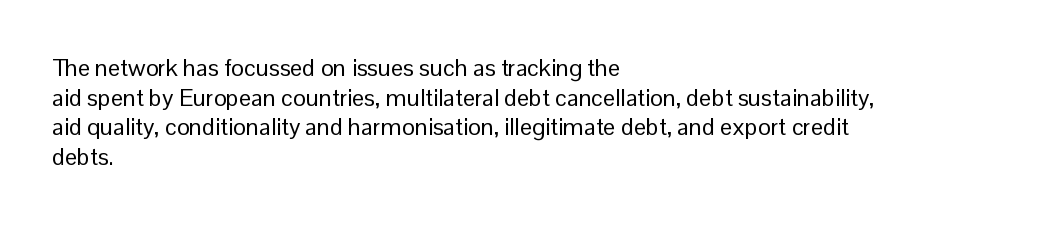
{"italic": "no", "bold": "no", "underline": "no", "align": "left", "line_spacing_ratio": 1.23, "letter_spacing": "normal", "letter_spacing_em": 0.0, "glyph_px": 24}
